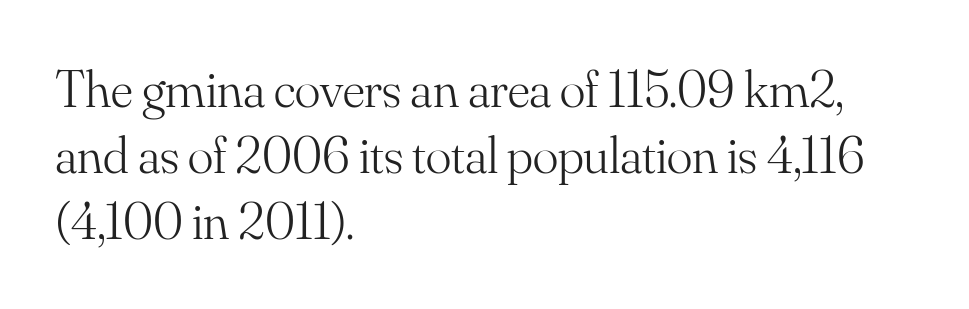
{"serif": "yes", "italic": "no", "bold": "no", "weight": "light", "width": "normal", "stroke_contrast": "medium", "x_height": "small", "monospaced": "no", "underline": "no", "align": "left", "line_spacing": "normal", "line_spacing_ratio": 1.25, "letter_spacing": "normal", "letter_spacing_em": 0.0, "glyph_px": 53}
